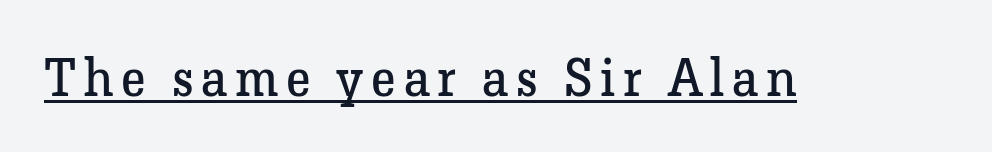
No chunkiness to these letters — they're not bold. The letters carry serifs — small finishing strokes at the ends of their stems. The specimen reads as upright at a glance. Notice how a bar underscores the lettering throughout.
